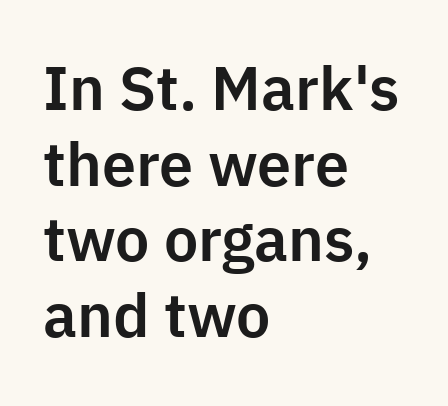
{"serif": "no", "italic": "no", "width": "normal", "stroke_contrast": "low", "x_height": "medium", "monospaced": "no", "underline": "no", "align": "left", "line_spacing_ratio": 1.24, "letter_spacing": "normal", "letter_spacing_em": 0.0, "glyph_px": 61}
